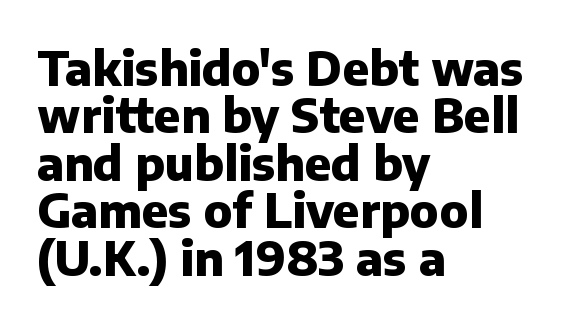
{"serif": "no", "italic": "no", "bold": "yes", "weight": "heavy", "width": "normal", "stroke_contrast": "low", "x_height": "medium", "monospaced": "no", "underline": "no", "align": "left", "line_spacing": "tight", "line_spacing_ratio": 1.01, "letter_spacing": "normal", "letter_spacing_em": 0.0, "glyph_px": 47}
